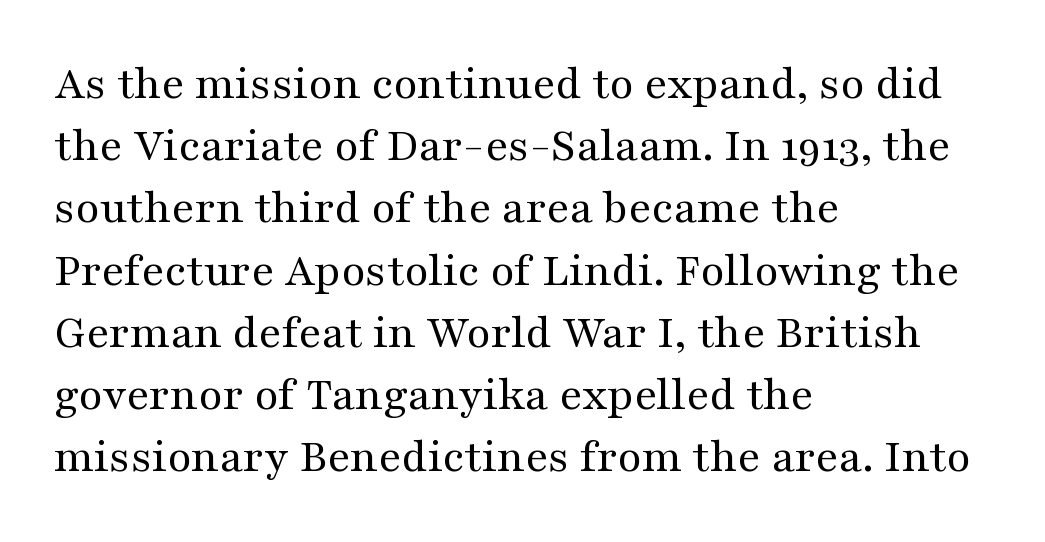
The image shows 49 px regular-weight, wide serif type, upright; set left-aligned, normal line spacing (1.27x), normal letter spacing, not underlined; medium stroke contrast and a medium x-height.
